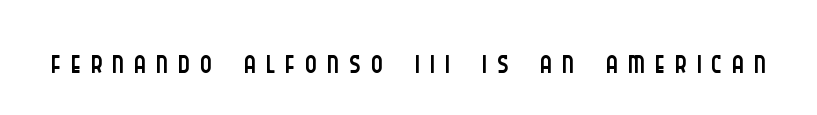
Q: Is the text bold? A: No.
Q: Is the text italic (slanted)? A: No, it is upright.
Q: Is the typeface a serif or a sans-serif typeface? A: Sans-serif.
Q: Is the text underlined? A: No.
Q: Is the spacing between letters normal or unusually wide? A: Unusually wide.
Q: Width (condensed, normal, or wide)? A: Condensed.
Q: Stroke contrast? A: Low.
Q: x-height? A: Large.
Q: Monospaced? A: No.
